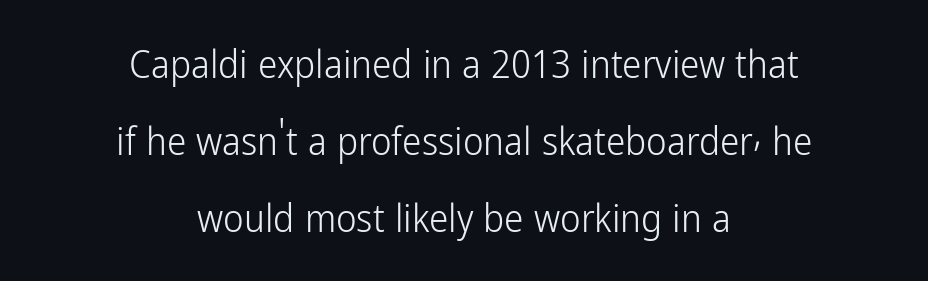
{"serif": "no", "italic": "no", "bold": "no", "weight": "light", "width": "condensed", "stroke_contrast": "low", "x_height": "medium", "monospaced": "no", "underline": "no", "align": "center", "line_spacing": "loose", "line_spacing_ratio": 1.98, "letter_spacing": "normal", "letter_spacing_em": 0.0, "glyph_px": 39}
